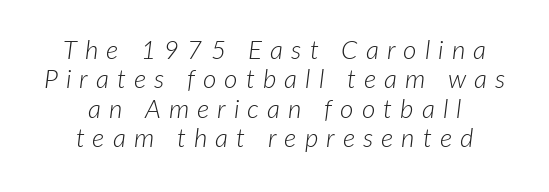
{"italic": "yes", "lean": "right", "slant_degrees": 7, "bold": "no", "underline": "no", "align": "center", "line_spacing": "tight", "line_spacing_ratio": 1.13, "letter_spacing": "wide", "letter_spacing_em": 0.31, "glyph_px": 26}
